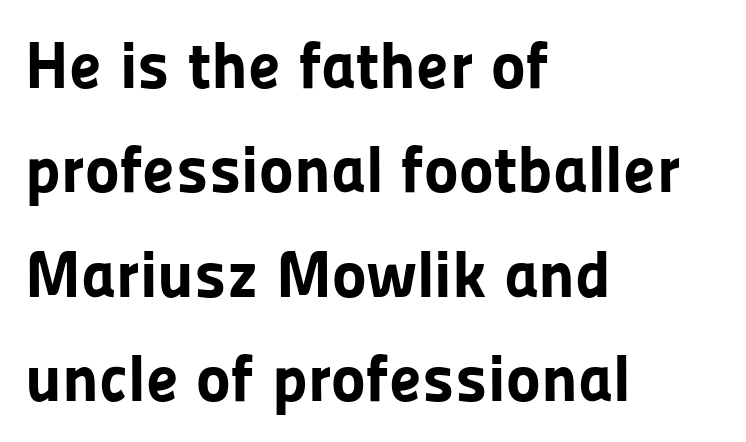
The image shows 66 px bold sans-serif type, upright; set left-aligned, normal line spacing (1.58x), normal letter spacing, not underlined; low stroke contrast and a medium x-height.
